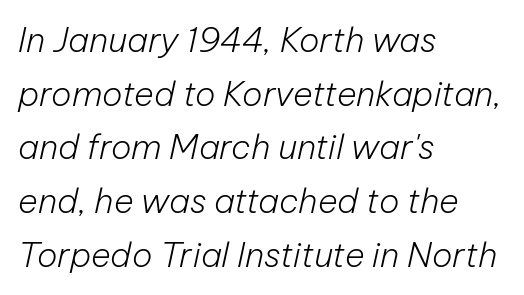
The leading is moderate, giving the passage an even texture. Alignment: flush left. The gap between lines stays unmarked. The face looks like a standard text weight, possibly lighter. Looks like regular typesetting: each glyph gets only the width it needs. Rendered with sloped, italic letterforms.
